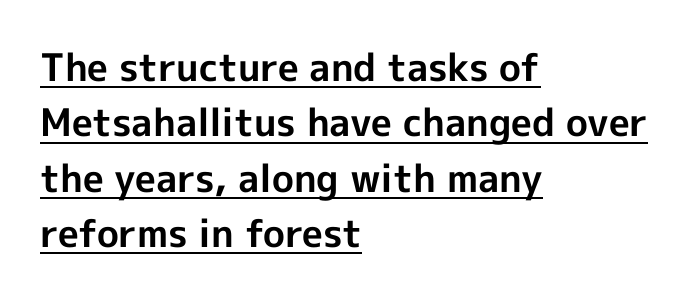
{"serif": "no", "italic": "no", "bold": "yes", "weight": "bold", "width": "normal", "x_height": "medium", "monospaced": "no", "underline": "yes", "align": "left", "line_spacing": "normal", "line_spacing_ratio": 1.46, "letter_spacing": "normal", "letter_spacing_em": 0.0, "glyph_px": 38}
